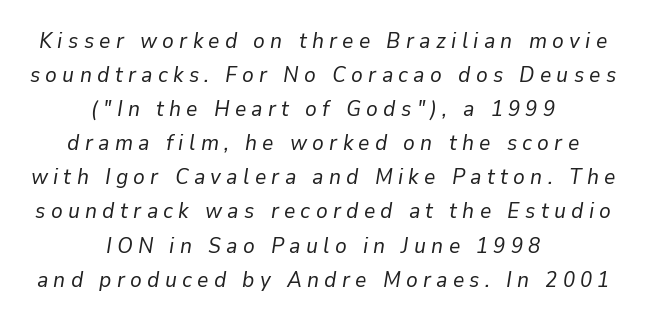
Stems here are at most as thick as an everyday book face. Just letters on the line, the space beneath them empty. You can tell it's italic because the verticals aren't actually vertical. These lines are centered, leaving both edges ragged.
